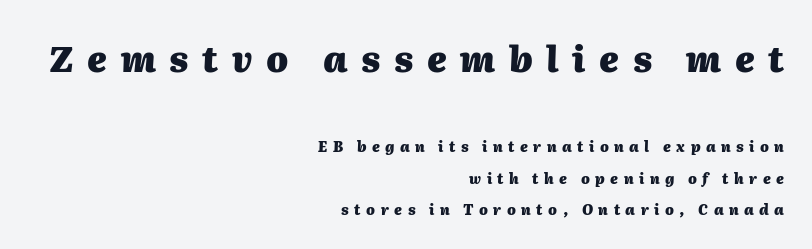
The image shows 35 px heavy type, italic (leaning right); set right-aligned, loose line spacing (2.24x), unusually wide letter spacing (+0.39 em), not underlined; the first (top) block is 2.5x larger; medium stroke contrast and a medium x-height.
